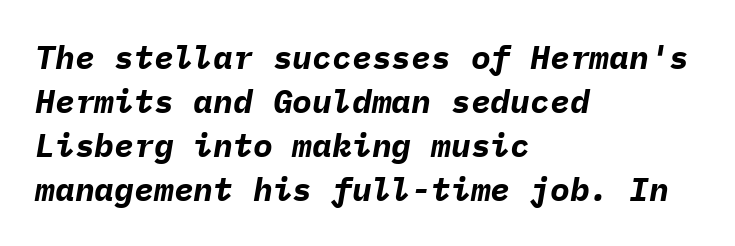
This sample has the even, mechanical cadence of fixed-width lettering. Notice how the stems are inclined rather than vertical — that's the hallmark of italics. Heft: maximum for text — a bold. Each row of text sits above clean, open space. Characters follow at the spacing the type designer built in.
